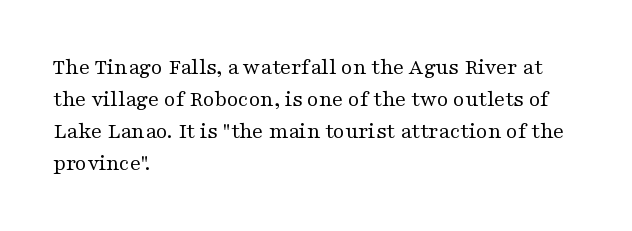
{"italic": "no", "bold": "no", "underline": "no", "align": "left", "line_spacing": "normal", "line_spacing_ratio": 1.39, "letter_spacing": "normal", "letter_spacing_em": 0.0, "glyph_px": 23}
